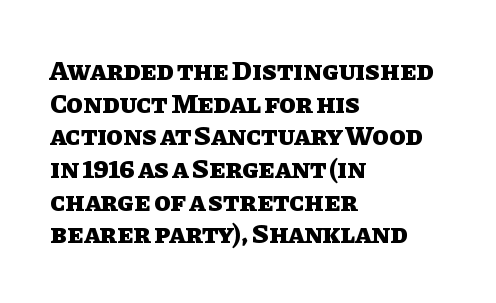
{"italic": "no", "bold": "yes", "underline": "no", "align": "left", "line_spacing_ratio": 1.21, "letter_spacing": "normal", "letter_spacing_em": 0.0, "glyph_px": 27}
